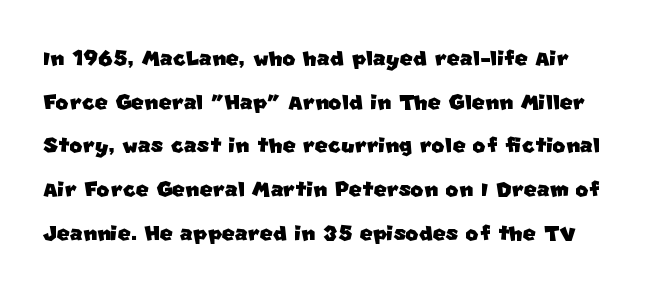
Q: Is the typeface a serif or a sans-serif typeface? A: Sans-serif.
Q: Is the text underlined? A: No.
Q: Is the spacing between letters normal or unusually wide? A: Normal.
Q: Is the spacing between lines tight, normal or loose? A: Normal.
Q: Width (condensed, normal, or wide)? A: Normal.
Q: Stroke contrast? A: Low.
Q: x-height? A: Large.
Q: Monospaced? A: No.
